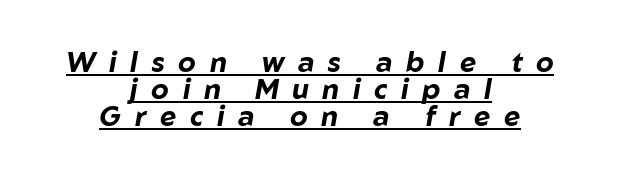
{"italic": "yes", "lean": "right", "slant_degrees": 10, "bold": "yes", "weight": "bold", "width": "normal", "stroke_contrast": "low", "x_height": "medium", "monospaced": "no", "underline": "yes", "align": "center", "line_spacing": "tight", "line_spacing_ratio": 0.96, "letter_spacing": "wide", "letter_spacing_em": 0.49, "glyph_px": 28}
